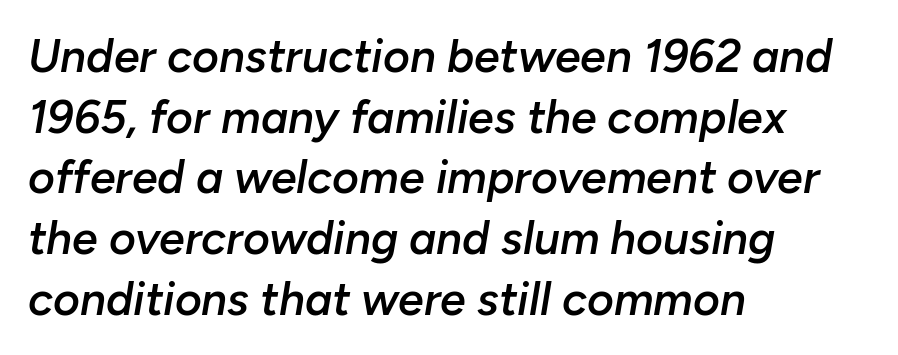
Q: Is the text bold? A: Semi-bold.
Q: Is the text italic (slanted)? A: Yes, it leans right by about 10 degrees.
Q: Is the text underlined? A: No.
Q: How is the paragraph aligned? A: Left-aligned.
Q: Is the spacing between letters normal or unusually wide? A: Normal.
Q: Is the spacing between lines tight, normal or loose? A: Normal.
Q: Width (condensed, normal, or wide)? A: Normal.
Q: Stroke contrast? A: Low.
Q: x-height? A: Medium.
Q: Monospaced? A: No.
